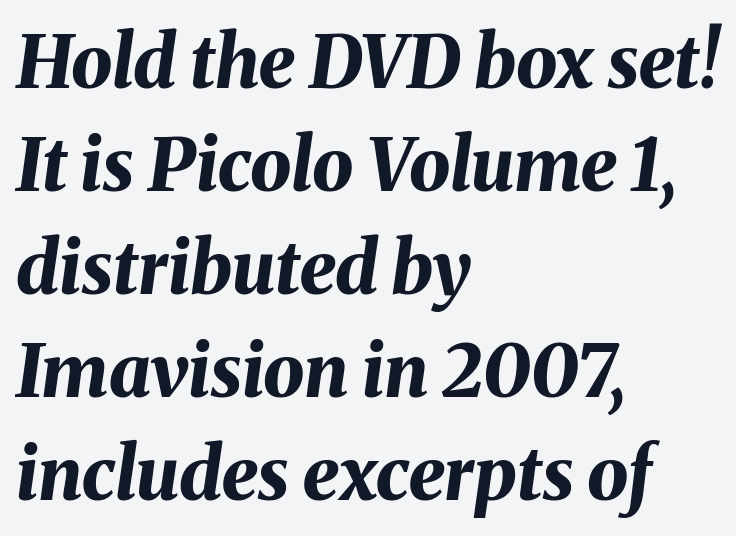
Q: Is the text bold? A: Yes.
Q: Is the text italic (slanted)? A: Yes, it leans right by about 8 degrees.
Q: Is the text underlined? A: No.
Q: How is the paragraph aligned? A: Left-aligned.
Q: Is the spacing between letters normal or unusually wide? A: Normal.
Q: Is the spacing between lines tight, normal or loose? A: Normal.
Q: Width (condensed, normal, or wide)? A: Normal.
Q: Stroke contrast? A: Medium.
Q: x-height? A: Medium.
Q: Monospaced? A: No.
